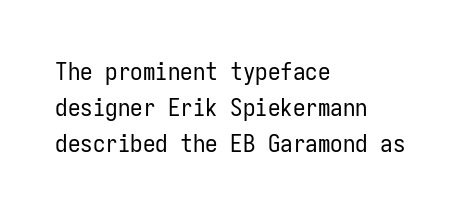
Q: Is the text bold? A: No.
Q: Is the text italic (slanted)? A: No, it is upright.
Q: Is the text underlined? A: No.
Q: How is the paragraph aligned? A: Left-aligned.
Q: Is the spacing between letters normal or unusually wide? A: Normal.
Q: Is the spacing between lines tight, normal or loose? A: Normal.
